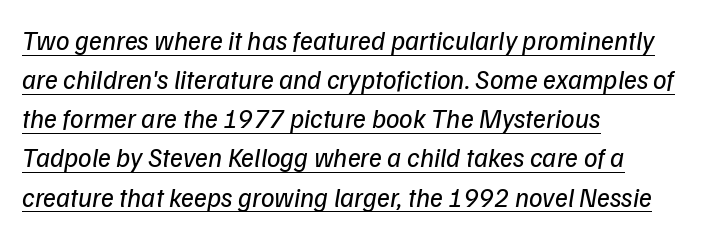
{"italic": "yes", "lean": "right", "slant_degrees": 9, "bold": "no", "underline": "yes", "align": "left", "line_spacing": "normal", "line_spacing_ratio": 1.45, "letter_spacing": "normal", "letter_spacing_em": 0.0, "glyph_px": 27}
